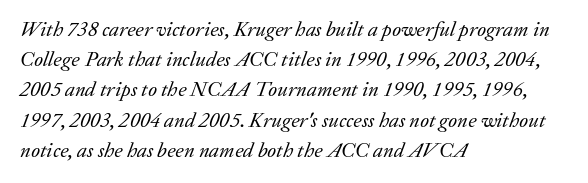
A quiet, ordinary-to-light weight characterises the typeface. Glance below the letters and you will spot only blank space. Slanted lettering throughout. The line texture is even and compact thanks to regular tracking. Typeset ragged right — the left edge is the straight one.
